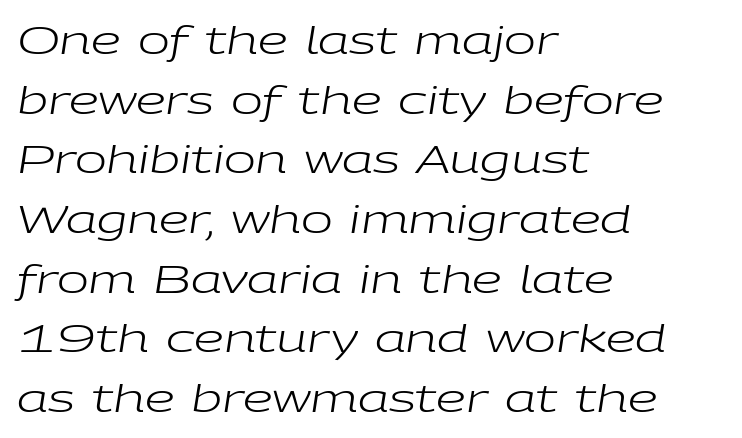
The image shows 38 px regular-weight, wide type, italic (leaning right); set left-aligned, normal line spacing (1.57x), normal letter spacing, not underlined; low stroke contrast and a medium x-height.
